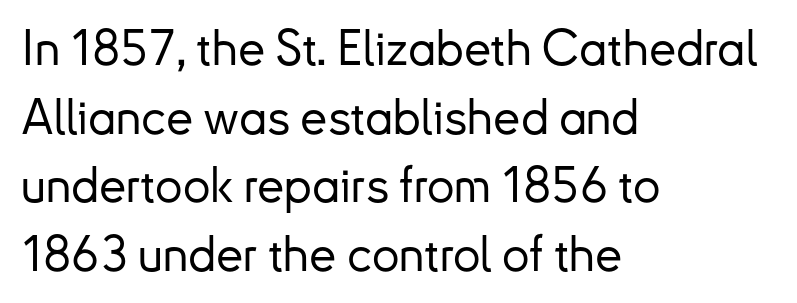
{"serif": "no", "italic": "no", "width": "normal", "stroke_contrast": "low", "x_height": "small", "monospaced": "no", "underline": "no", "align": "left", "line_spacing": "normal", "line_spacing_ratio": 1.4, "letter_spacing": "normal", "letter_spacing_em": 0.0, "glyph_px": 49}
